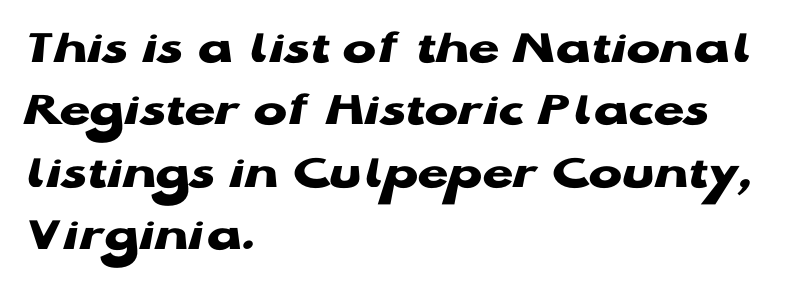
Q: Is the text bold? A: Yes.
Q: Is the text italic (slanted)? A: No, it is upright.
Q: Is the typeface a serif or a sans-serif typeface? A: Sans-serif.
Q: Is the text underlined? A: No.
Q: How is the paragraph aligned? A: Left-aligned.
Q: Is the spacing between letters normal or unusually wide? A: Normal.
Q: Is the spacing between lines tight, normal or loose? A: Normal.
Q: Width (condensed, normal, or wide)? A: Wide.
Q: Stroke contrast? A: Low.
Q: x-height? A: Medium.
Q: Monospaced? A: No.
